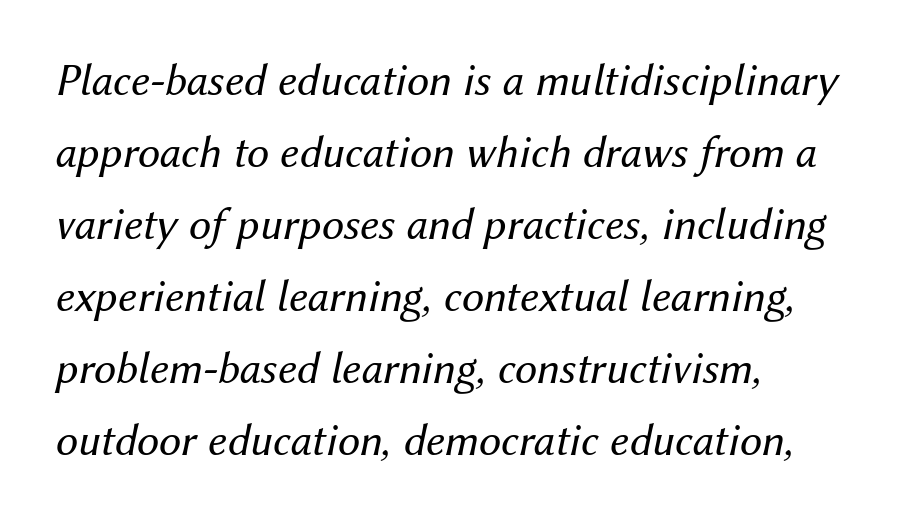
Q: Is the text bold? A: No.
Q: Is the text italic (slanted)? A: Yes, it leans right by about 12 degrees.
Q: Is the text underlined? A: No.
Q: How is the paragraph aligned? A: Left-aligned.
Q: Is the spacing between letters normal or unusually wide? A: Normal.
Q: Is the spacing between lines tight, normal or loose? A: Normal.
Q: Width (condensed, normal, or wide)? A: Normal.
Q: Stroke contrast? A: Medium.
Q: x-height? A: Medium.
Q: Monospaced? A: No.
